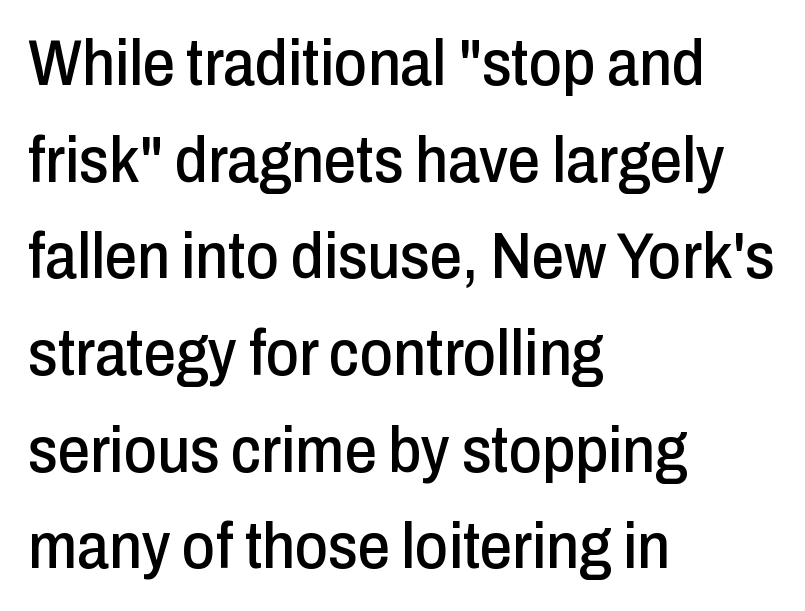
Q: Is the text italic (slanted)? A: No, it is upright.
Q: Is the typeface a serif or a sans-serif typeface? A: Sans-serif.
Q: Is the text underlined? A: No.
Q: How is the paragraph aligned? A: Left-aligned.
Q: Is the spacing between letters normal or unusually wide? A: Normal.
Q: Is the spacing between lines tight, normal or loose? A: Normal.
Q: Width (condensed, normal, or wide)? A: Condensed.
Q: Stroke contrast? A: Low.
Q: x-height? A: Medium.
Q: Monospaced? A: No.
